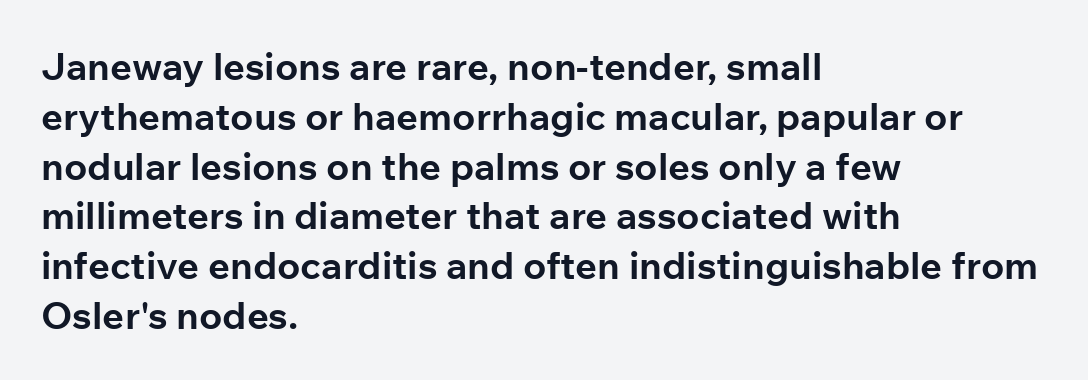
The designer left line spacing at the default. Compared with typical body copy, the letter spacing here is the same. Notice how the passage keeps a crisp vertical edge on the left only. Typesetter's note: full bold, strokes at maximum text heaviness. These lines are rendered in a variable-pitch font. The font's upright variant was chosen for this text.
